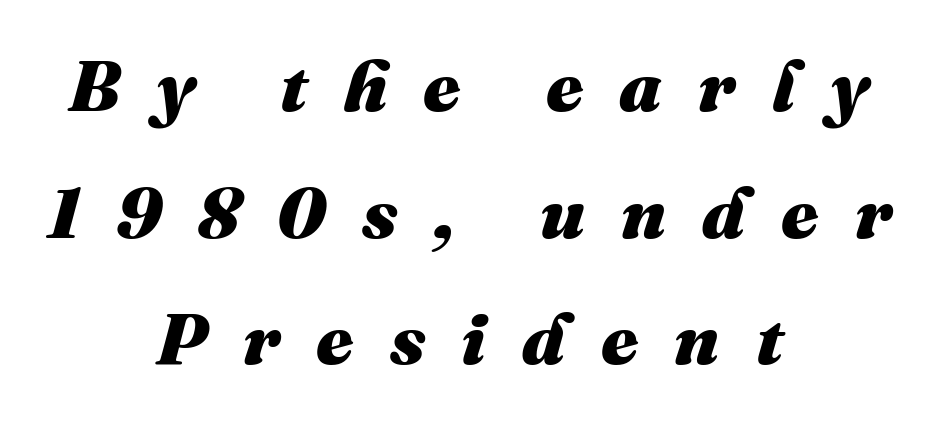
{"italic": "yes", "lean": "right", "slant_degrees": 16, "bold": "yes", "weight": "heavy", "width": "normal", "stroke_contrast": "medium", "x_height": "medium", "monospaced": "no", "underline": "no", "align": "center", "line_spacing_ratio": 1.76, "letter_spacing": "wide", "letter_spacing_em": 0.5, "glyph_px": 72}
